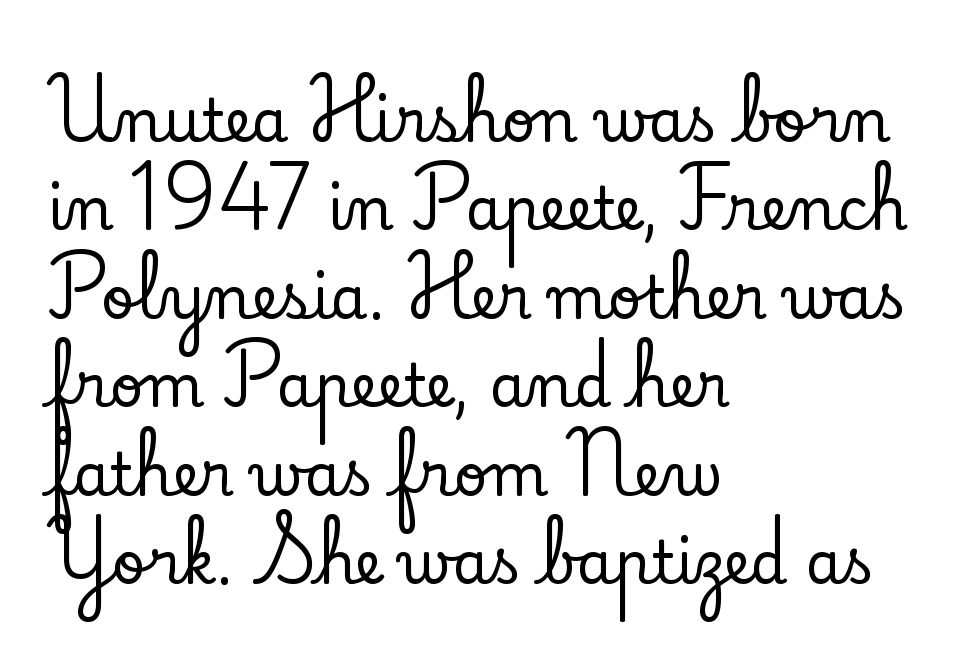
{"serif": "yes", "italic": "no", "width": "normal", "stroke_contrast": "low", "x_height": "small", "monospaced": "no", "underline": "no", "align": "left", "line_spacing": "normal", "line_spacing_ratio": 1.5, "letter_spacing": "normal", "letter_spacing_em": 0.0, "glyph_px": 59}
